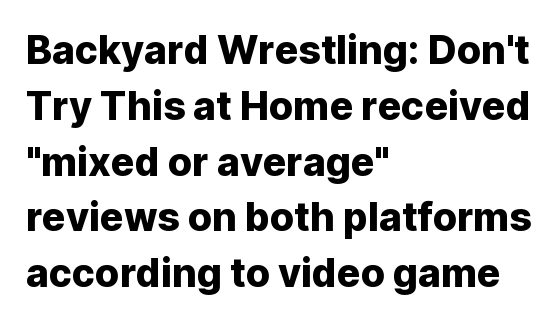
{"serif": "no", "italic": "no", "width": "normal", "stroke_contrast": "low", "x_height": "medium", "monospaced": "no", "underline": "no", "align": "left", "line_spacing": "normal", "line_spacing_ratio": 1.43, "letter_spacing": "normal", "letter_spacing_em": 0.0, "glyph_px": 39}
